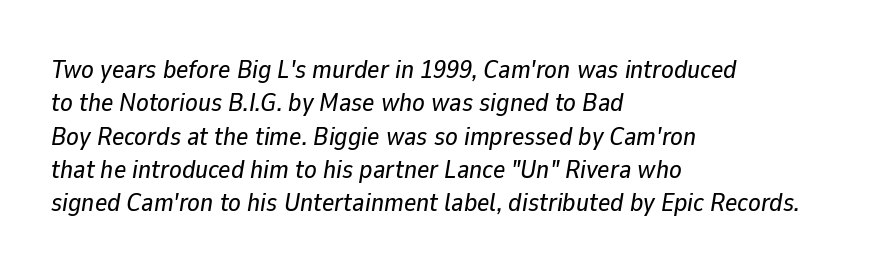
{"italic": "yes", "lean": "right", "slant_degrees": 9, "underline": "no", "align": "left", "line_spacing": "normal", "line_spacing_ratio": 1.28, "letter_spacing": "normal", "letter_spacing_em": 0.0, "glyph_px": 26}
